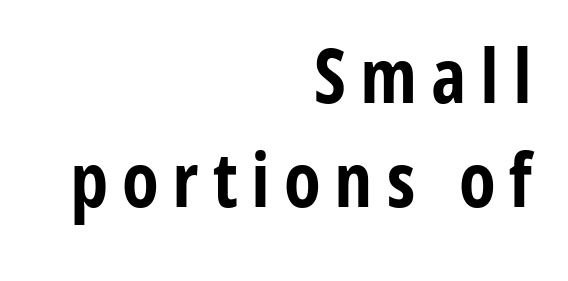
The image shows 76 px bold, condensed sans-serif type, upright; set right-aligned, normal line spacing (1.37x), not underlined; low stroke contrast and a medium x-height.
